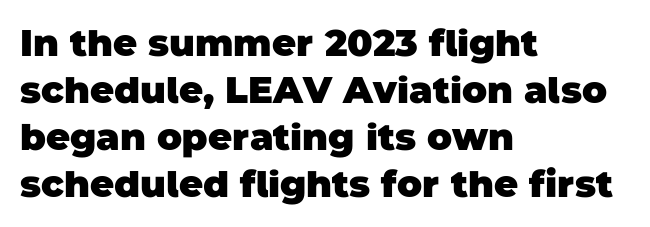
Q: Is the text bold? A: Yes.
Q: Is the typeface a serif or a sans-serif typeface? A: Sans-serif.
Q: Is the text underlined? A: No.
Q: How is the paragraph aligned? A: Left-aligned.
Q: Is the spacing between letters normal or unusually wide? A: Normal.
Q: Is the spacing between lines tight, normal or loose? A: Normal.
Q: Width (condensed, normal, or wide)? A: Normal.
Q: Stroke contrast? A: Low.
Q: x-height? A: Large.
Q: Monospaced? A: No.
